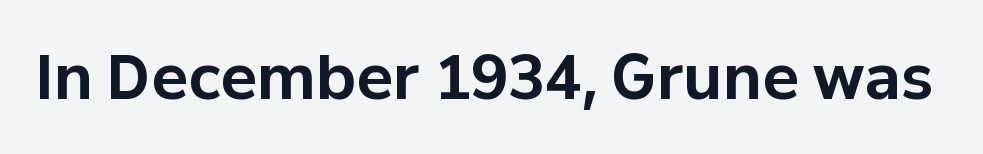
This sample uses plain, unmodified letter spacing. Bold? Absolutely — the strokes are thick and heavy. Note: no serifs on the glyphs. The type sits square on the baseline with zero lean. Plain, unruled lines of type.
